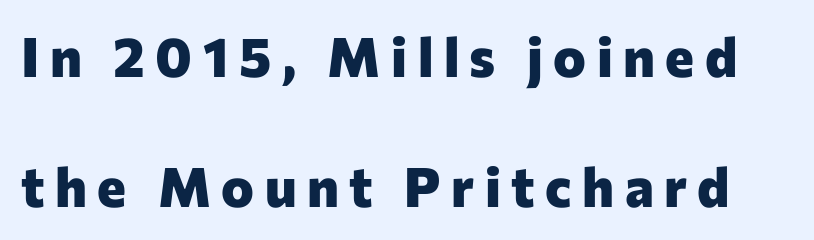
Examine the stroke ends and you'll find no serifs. No word sits above an underline. Varying glyph widths throughout — classic text-font behaviour. Ordinary non-slanted type is in use. What's the leading like? Stretched, with rows far apart.
